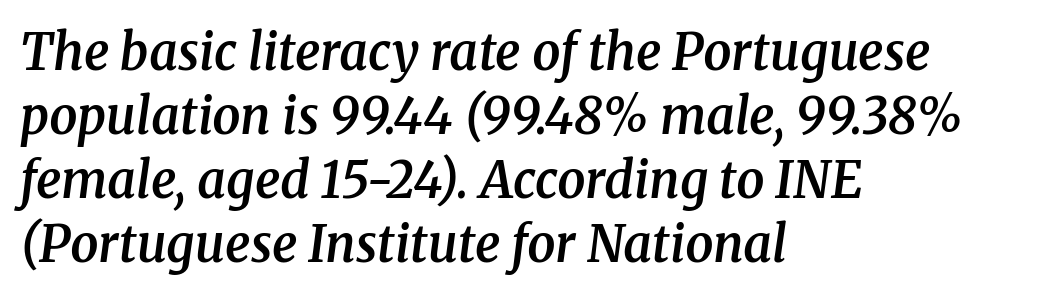
Q: Is the text bold? A: Semi-bold.
Q: Is the text italic (slanted)? A: Yes, it leans right by about 8 degrees.
Q: Is the typeface a serif or a sans-serif typeface? A: Serif.
Q: Is the text underlined? A: No.
Q: How is the paragraph aligned? A: Left-aligned.
Q: Is the spacing between letters normal or unusually wide? A: Normal.
Q: Is the spacing between lines tight, normal or loose? A: Normal.
Q: Width (condensed, normal, or wide)? A: Normal.
Q: Stroke contrast? A: Medium.
Q: x-height? A: Medium.
Q: Monospaced? A: No.
